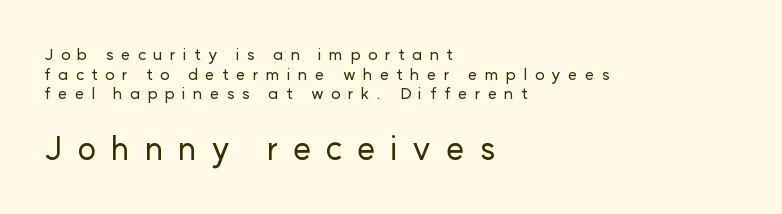
Is this a fixed-width face? No — the glyphs have proportional, varying widths. Nobody drew a line under any word here. A typesetter would mark this as roman, not italic. These lines are set flush left with a ragged right edge. Size hierarchy here favors the trailing block over the leading one. The text was rendered using a sans face with plain stroke endings.
